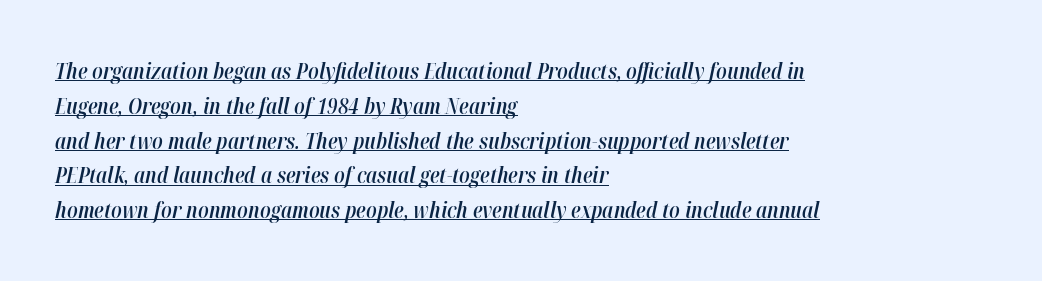
{"italic": "yes", "lean": "right", "slant_degrees": 12, "bold": "semi", "underline": "yes", "align": "left", "line_spacing": "normal", "line_spacing_ratio": 1.58, "letter_spacing": "normal", "letter_spacing_em": 0.0, "glyph_px": 22}
